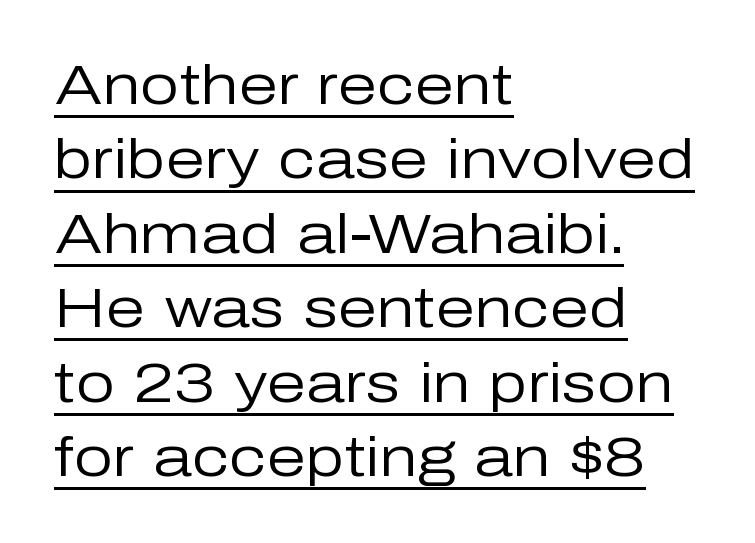
Q: Is the text bold? A: No.
Q: Is the text italic (slanted)? A: No, it is upright.
Q: Is the typeface a serif or a sans-serif typeface? A: Sans-serif.
Q: Is the text underlined? A: Yes.
Q: How is the paragraph aligned? A: Left-aligned.
Q: Is the spacing between letters normal or unusually wide? A: Normal.
Q: Is the spacing between lines tight, normal or loose? A: Normal.
Q: Width (condensed, normal, or wide)? A: Normal.
Q: Stroke contrast? A: Low.
Q: x-height? A: Medium.
Q: Monospaced? A: No.
